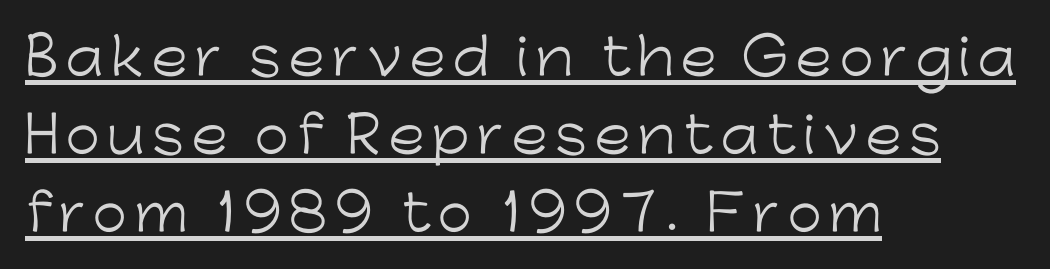
Q: Is the text bold? A: No.
Q: Is the text italic (slanted)? A: No, it is upright.
Q: Is the typeface a serif or a sans-serif typeface? A: Sans-serif.
Q: Is the text underlined? A: Yes.
Q: How is the paragraph aligned? A: Left-aligned.
Q: Is the spacing between lines tight, normal or loose? A: Normal.
Q: Width (condensed, normal, or wide)? A: Normal.
Q: Stroke contrast? A: Low.
Q: x-height? A: Medium.
Q: Monospaced? A: No.
